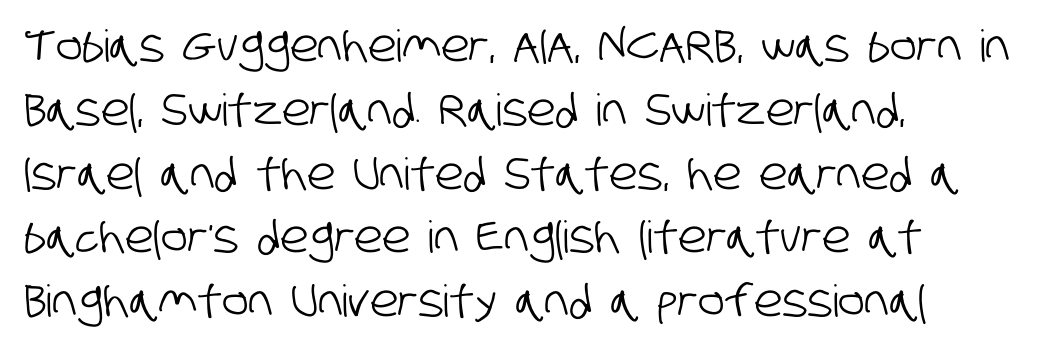
The image shows 44 px condensed sans-serif type; set left-aligned, normal line spacing (1.45x), normal letter spacing, not underlined; low stroke contrast and a large x-height.
